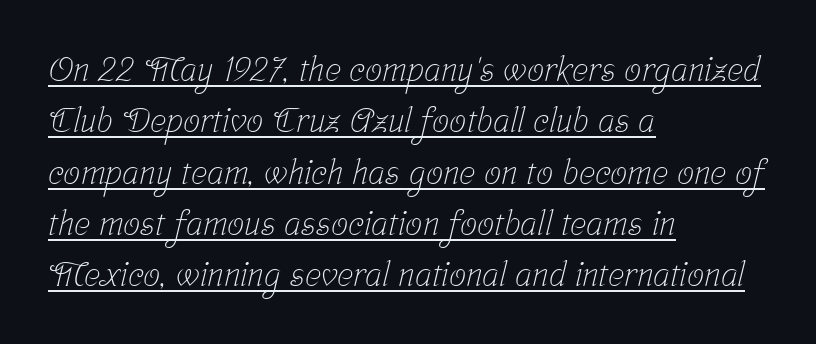
Q: Is the text bold? A: No.
Q: Is the typeface a serif or a sans-serif typeface? A: Serif.
Q: Is the text underlined? A: Yes.
Q: How is the paragraph aligned? A: Left-aligned.
Q: Is the spacing between letters normal or unusually wide? A: Normal.
Q: Is the spacing between lines tight, normal or loose? A: Normal.
Q: Width (condensed, normal, or wide)? A: Condensed.
Q: Stroke contrast? A: Low.
Q: x-height? A: Medium.
Q: Monospaced? A: No.
